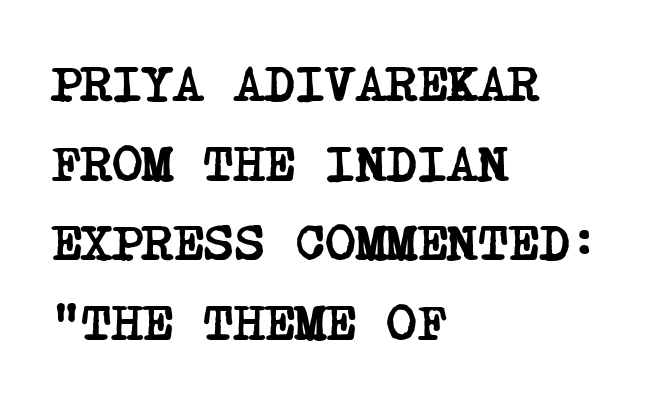
Q: Is the text bold? A: Yes.
Q: Is the typeface a serif or a sans-serif typeface? A: Serif.
Q: Is the text underlined? A: No.
Q: How is the paragraph aligned? A: Left-aligned.
Q: Is the spacing between letters normal or unusually wide? A: Normal.
Q: Is the spacing between lines tight, normal or loose? A: Normal.
Q: Width (condensed, normal, or wide)? A: Condensed.
Q: Stroke contrast? A: Low.
Q: x-height? A: Large.
